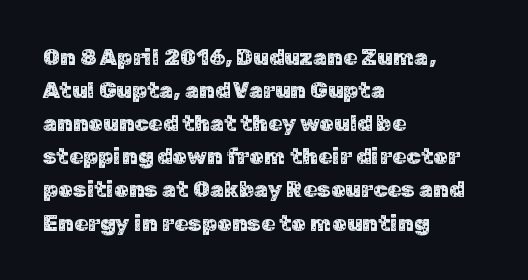
The image shows 23 px text type, upright; set left-aligned, normal line spacing (1.44x), normal letter spacing, not underlined.
